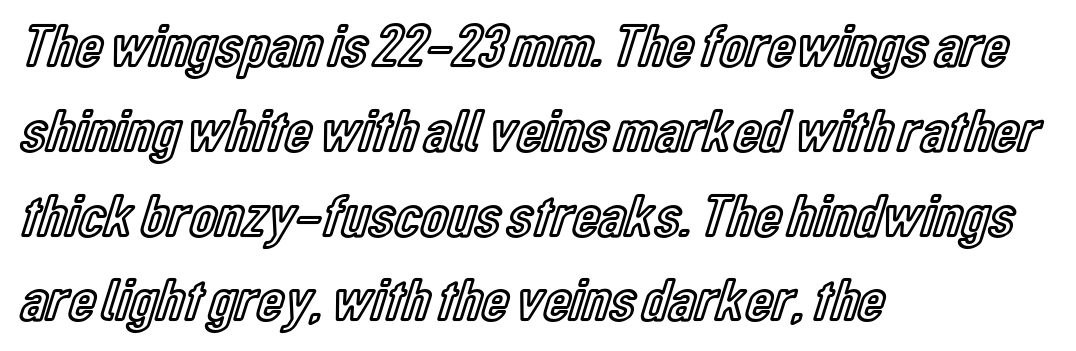
Leading: standard. Students, note that the glyphs here touch the page at normal intervals. Bare-footed words on every line.
